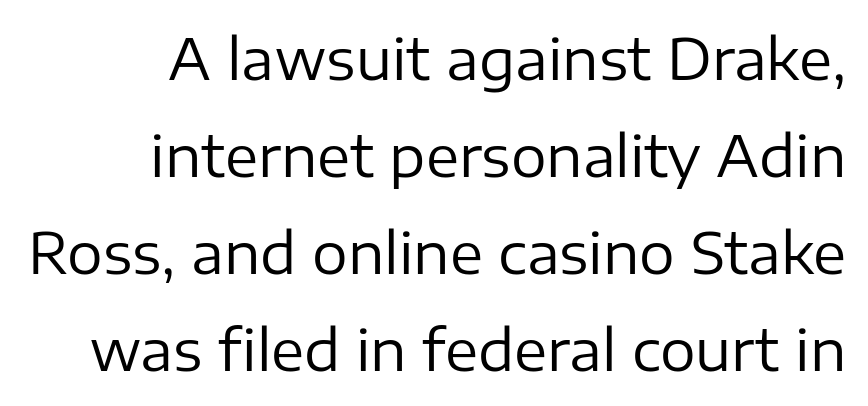
Q: Is the text bold? A: No.
Q: Is the text italic (slanted)? A: No, it is upright.
Q: Is the typeface a serif or a sans-serif typeface? A: Sans-serif.
Q: Is the text underlined? A: No.
Q: How is the paragraph aligned? A: Right-aligned.
Q: Is the spacing between letters normal or unusually wide? A: Normal.
Q: Width (condensed, normal, or wide)? A: Normal.
Q: Stroke contrast? A: Low.
Q: x-height? A: Medium.
Q: Monospaced? A: No.
